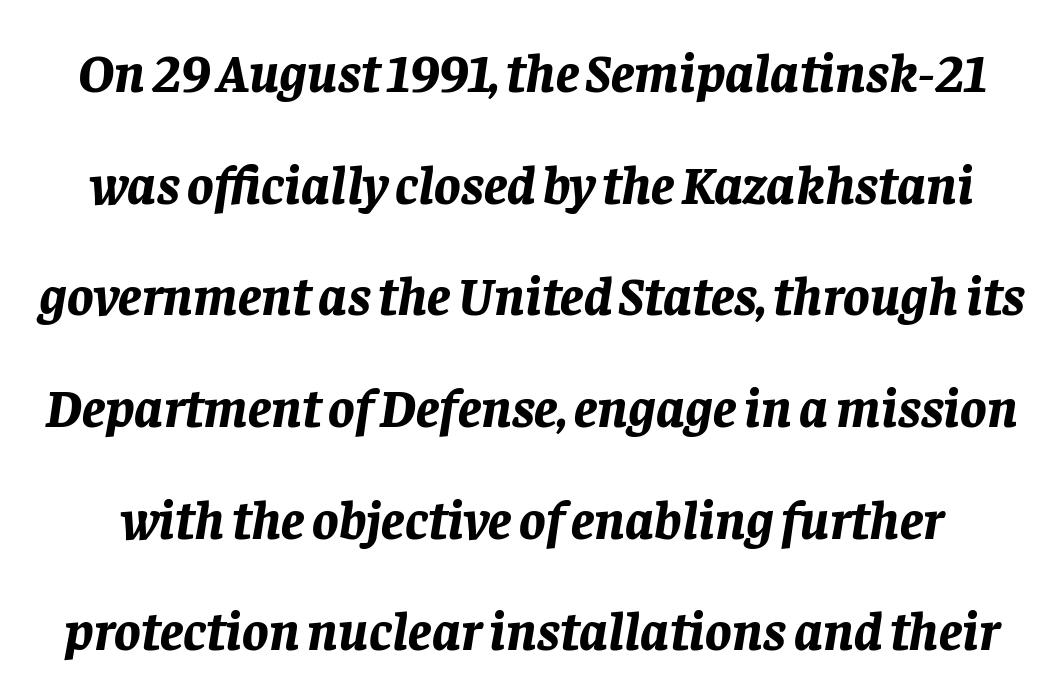
The image shows 55 px bold type, italic (leaning right); set loose line spacing (2.03x), normal letter spacing, not underlined; low stroke contrast and a large x-height.
